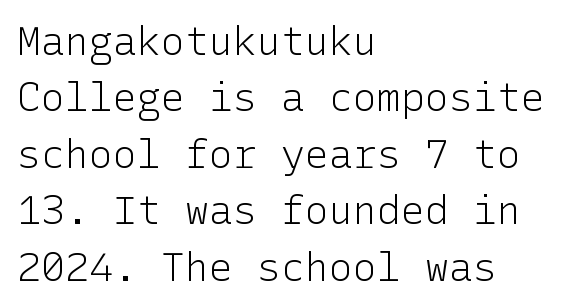
The image shows 40 px light sans-serif type, upright; set left-aligned, normal line spacing (1.41x), normal letter spacing, not underlined; low stroke contrast and a medium x-height.
